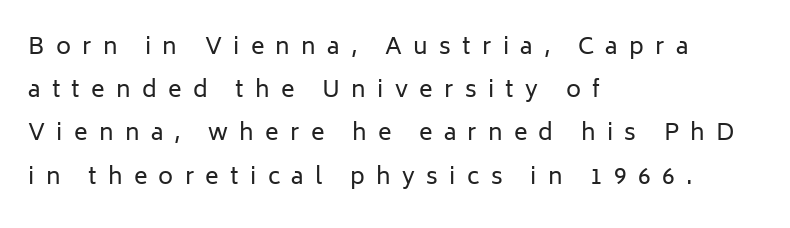
The image shows 23 px text type, upright; set left-aligned, line spacing 1.88x, unusually wide letter spacing (+0.49 em), not underlined.
